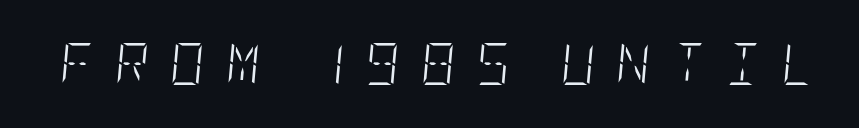
The image shows 42 px light, condensed type, italic (leaning right); set unusually wide letter spacing (+0.5 em), not underlined; low stroke contrast and a large x-height.
